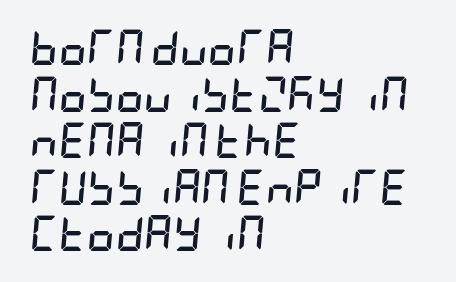
Designer's note — italics engaged. Characters follow at the spacing the type designer built in. Is the type bold? Yes — the strokes are clearly thick and heavy. Notice how descenders clear the ascenders below comfortably — that's standard leading.
